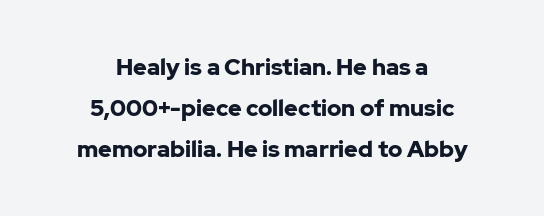
Q: Is the text bold? A: Yes.
Q: Is the text italic (slanted)? A: No, it is upright.
Q: Is the text underlined? A: No.
Q: How is the paragraph aligned? A: Centered.
Q: Is the spacing between letters normal or unusually wide? A: Normal.
